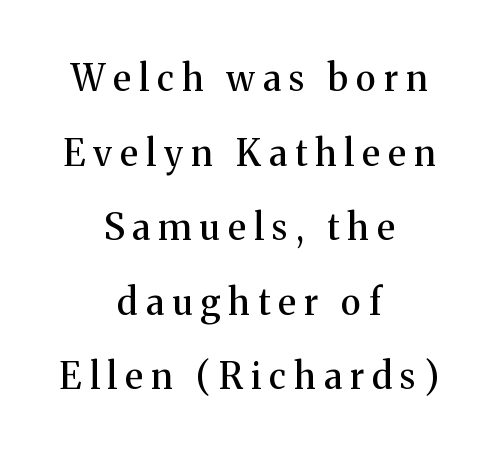
{"serif": "yes", "italic": "no", "width": "normal", "stroke_contrast": "medium", "x_height": "medium", "monospaced": "no", "underline": "no", "align": "center", "line_spacing": "loose", "line_spacing_ratio": 2.07, "letter_spacing": "wide", "letter_spacing_em": 0.23, "glyph_px": 36}
